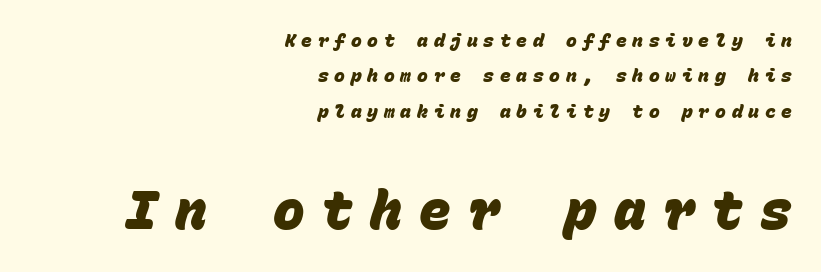
{"serif": "no", "bold": "yes", "weight": "heavy", "width": "normal", "stroke_contrast": "low", "x_height": "large", "monospaced": "yes", "underline": "no", "align": "right", "line_spacing": "loose", "line_spacing_ratio": 1.97, "letter_spacing": "wide", "letter_spacing_em": 0.32, "larger_block": "second", "size_ratio": 2.94, "glyph_px": 53}
